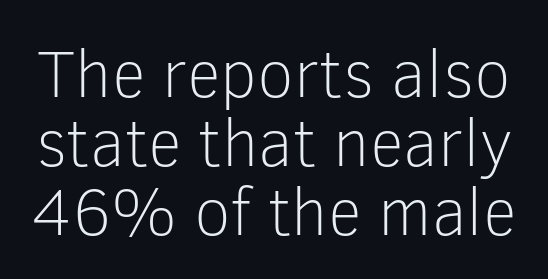
Q: Is the text bold? A: No.
Q: Is the text italic (slanted)? A: No, it is upright.
Q: Is the typeface a serif or a sans-serif typeface? A: Sans-serif.
Q: Is the text underlined? A: No.
Q: Is the spacing between letters normal or unusually wide? A: Normal.
Q: Is the spacing between lines tight, normal or loose? A: Tight.
Q: Width (condensed, normal, or wide)? A: Normal.
Q: Stroke contrast? A: Low.
Q: x-height? A: Medium.
Q: Monospaced? A: No.
